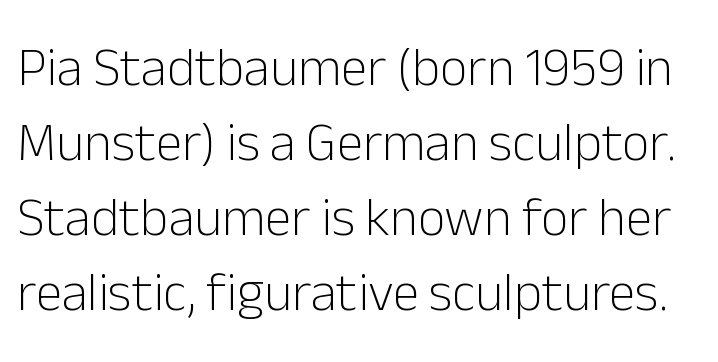
{"serif": "no", "italic": "no", "bold": "no", "weight": "light", "width": "normal", "stroke_contrast": "low", "x_height": "medium", "monospaced": "no", "underline": "no", "line_spacing": "normal", "line_spacing_ratio": 1.39, "letter_spacing": "normal", "letter_spacing_em": 0.0, "glyph_px": 54}
